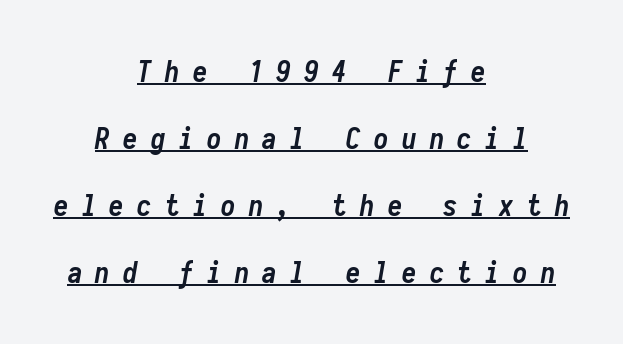
Italic? Definitely — the glyphs are oblique. Compared with a flush-left layout, this one balances lines on the center instead. The letters march in equal steps, a hallmark of fixed-pitch type. These lines have a slow, spaced-out rhythm from letter to letter.
